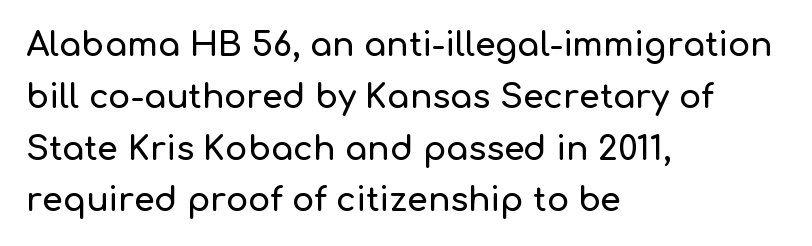
{"serif": "no", "italic": "no", "width": "normal", "stroke_contrast": "low", "x_height": "medium", "monospaced": "no", "underline": "no", "align": "left", "line_spacing": "normal", "line_spacing_ratio": 1.57, "letter_spacing": "normal", "letter_spacing_em": 0.0, "glyph_px": 33}
